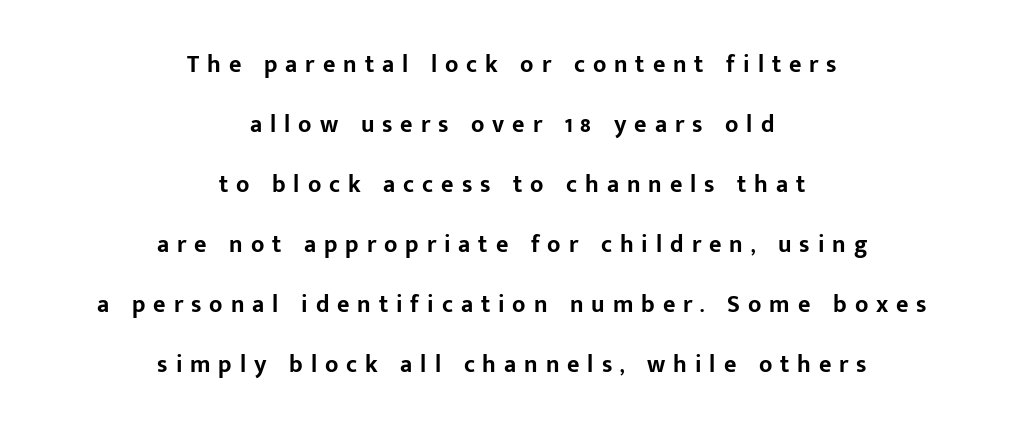
The image shows 24 px bold type, upright; set centered, loose line spacing (2.5x), unusually wide letter spacing (+0.33 em), not underlined.
